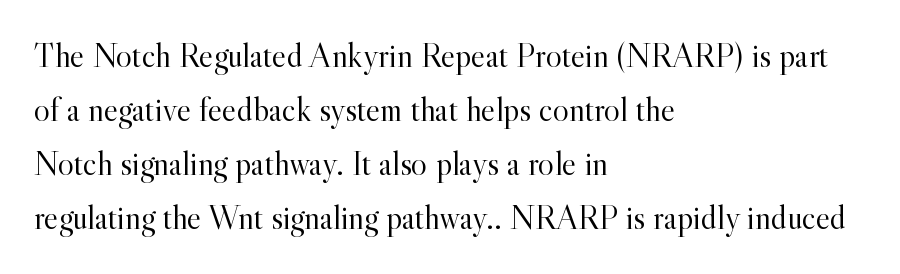
The image shows 34 px light serif type, upright; set left-aligned, normal line spacing (1.59x), normal letter spacing, not underlined; a small x-height.
